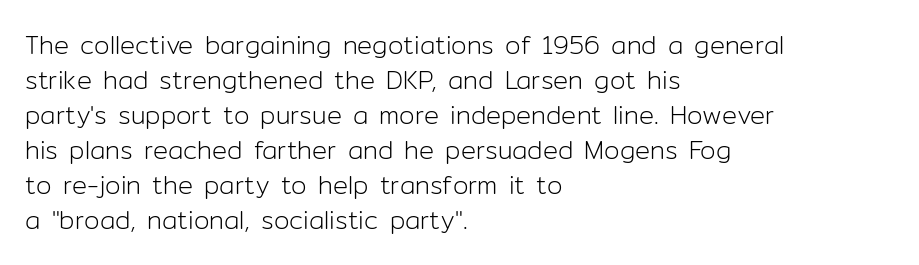
The image shows 25 px text type, upright; set left-aligned, normal line spacing (1.4x), normal letter spacing, not underlined.
